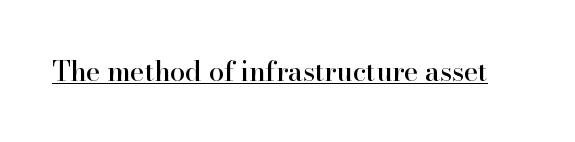
In terms of letterspacing, this is plain default setting. Ascenders rise straight up at ninety degrees. Underline: present.
